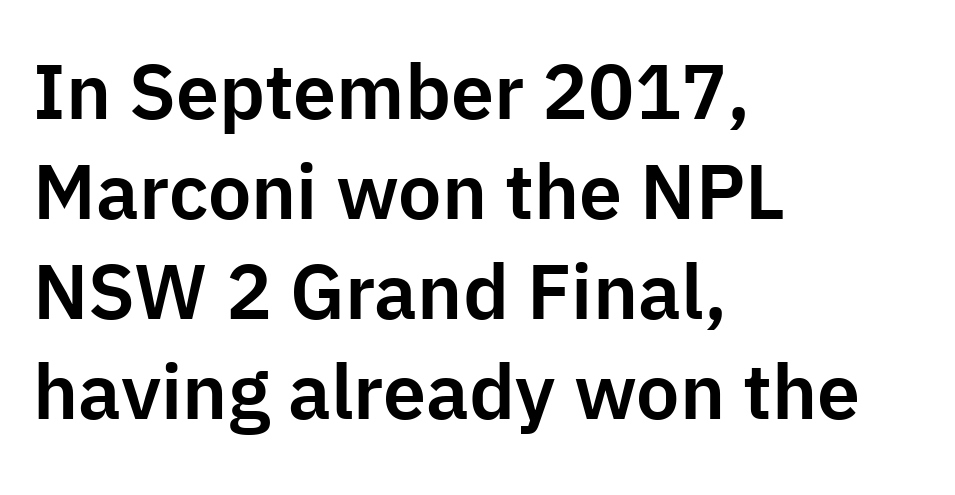
{"serif": "no", "italic": "no", "width": "normal", "stroke_contrast": "low", "x_height": "medium", "monospaced": "no", "underline": "no", "align": "left", "line_spacing": "normal", "line_spacing_ratio": 1.3, "letter_spacing": "normal", "letter_spacing_em": 0.0, "glyph_px": 77}
